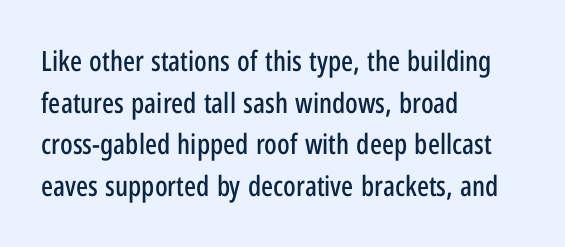
Q: Is the text italic (slanted)? A: No, it is upright.
Q: Is the typeface a serif or a sans-serif typeface? A: Sans-serif.
Q: Is the text underlined? A: No.
Q: How is the paragraph aligned? A: Left-aligned.
Q: Is the spacing between letters normal or unusually wide? A: Normal.
Q: Is the spacing between lines tight, normal or loose? A: Normal.
Q: Width (condensed, normal, or wide)? A: Condensed.
Q: Stroke contrast? A: Low.
Q: x-height? A: Medium.
Q: Monospaced? A: No.
